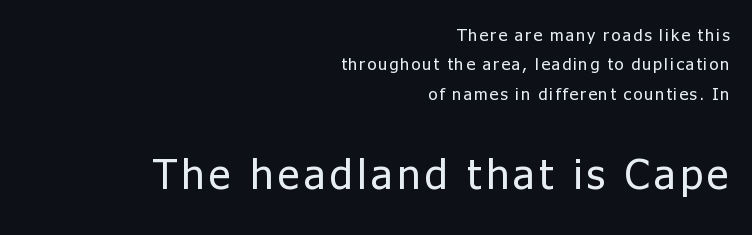
The rendering uses natural spacing where letterforms have individual widths. This is not heavy type; no bold has been used. Observe the absence of serifs on each vertical stroke in this sample. The lines in this sample share a right terminus and differ only in where they begin.
